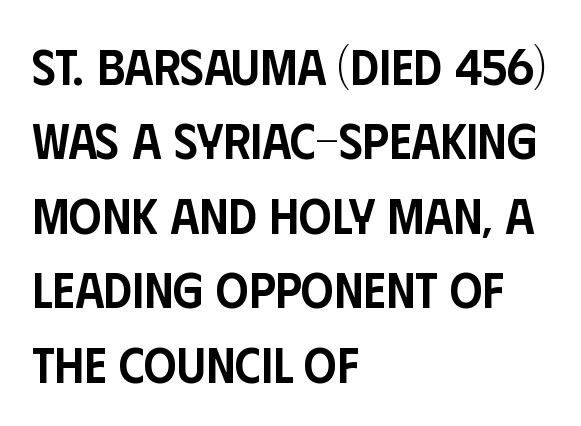
The image shows 51 px semibold, condensed sans-serif type, upright; set left-aligned, normal line spacing (1.46x), normal letter spacing, not underlined; low stroke contrast and a large x-height.
